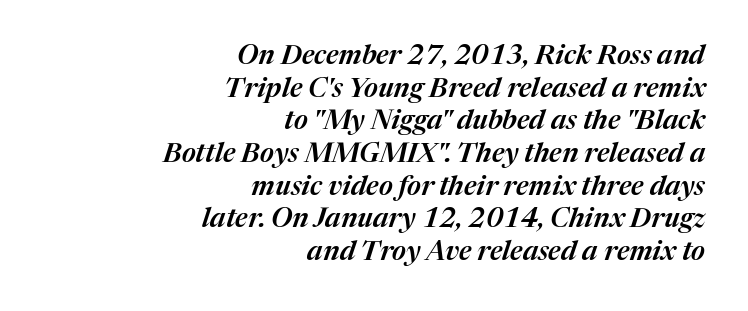
{"italic": "yes", "lean": "right", "slant_degrees": 17, "underline": "no", "align": "right", "line_spacing_ratio": 1.21, "letter_spacing": "normal", "letter_spacing_em": 0.0, "glyph_px": 27}
